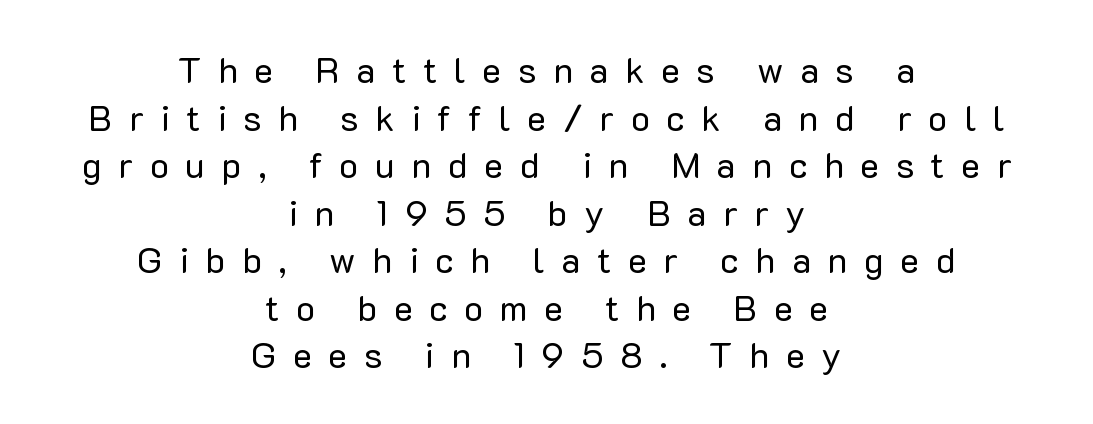
The image shows 36 px regular-weight sans-serif type, upright; set centered, normal line spacing (1.32x), unusually wide letter spacing (+0.46 em), not underlined; low stroke contrast and a medium x-height.
